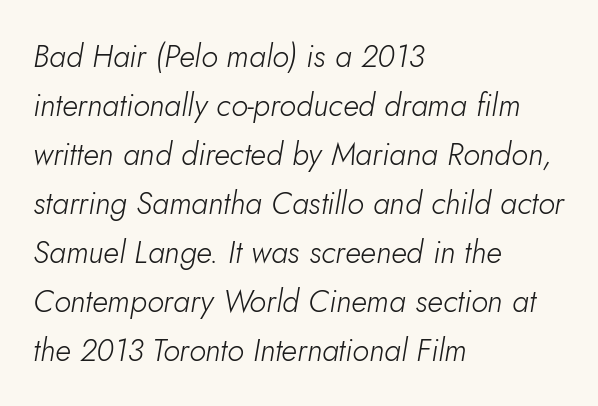
Inter-character spacing is left at the font's built-in metrics. This block has exactly the height ordinary leading produces. The space directly below the letters is spotless. The font is comparable to plain body text, perhaps lighter.
